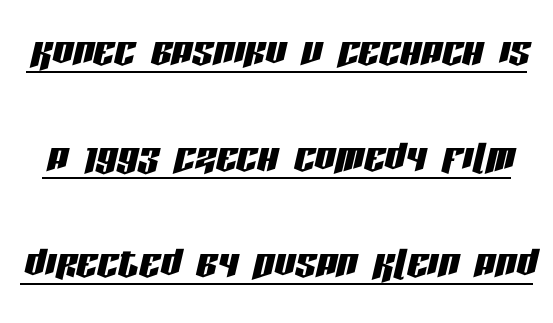
The image shows 52 px condensed type, italic (leaning right); set loose line spacing (2.04x), normal letter spacing, underlined; low stroke contrast and a large x-height.
